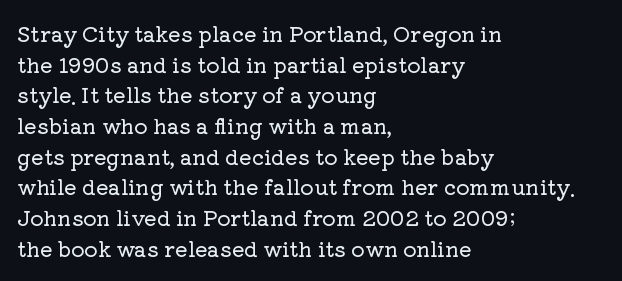
The image shows 21 px text type, upright; set left-aligned, normal line spacing (1.46x), normal letter spacing, not underlined.
